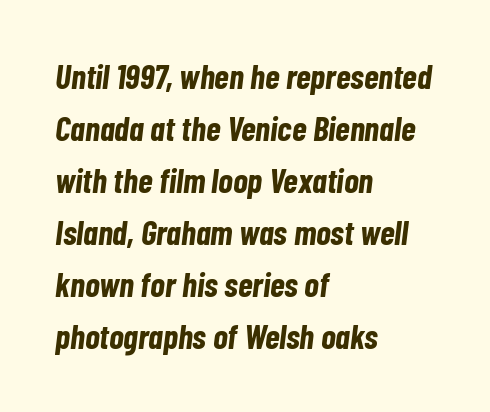
{"italic": "yes", "lean": "right", "slant_degrees": 7, "bold": "yes", "weight": "bold", "width": "condensed", "stroke_contrast": "low", "x_height": "medium", "monospaced": "no", "underline": "no", "align": "left", "line_spacing": "normal", "line_spacing_ratio": 1.53, "letter_spacing": "normal", "letter_spacing_em": 0.0, "glyph_px": 34}
